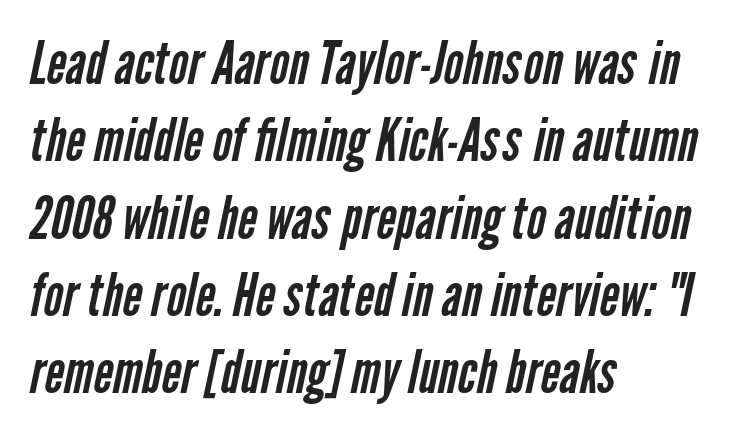
Q: Is the text bold? A: No.
Q: Is the typeface a serif or a sans-serif typeface? A: Sans-serif.
Q: Is the text underlined? A: No.
Q: How is the paragraph aligned? A: Left-aligned.
Q: Is the spacing between letters normal or unusually wide? A: Normal.
Q: Is the spacing between lines tight, normal or loose? A: Normal.
Q: Width (condensed, normal, or wide)? A: Condensed.
Q: Stroke contrast? A: Low.
Q: x-height? A: Medium.
Q: Monospaced? A: No.
